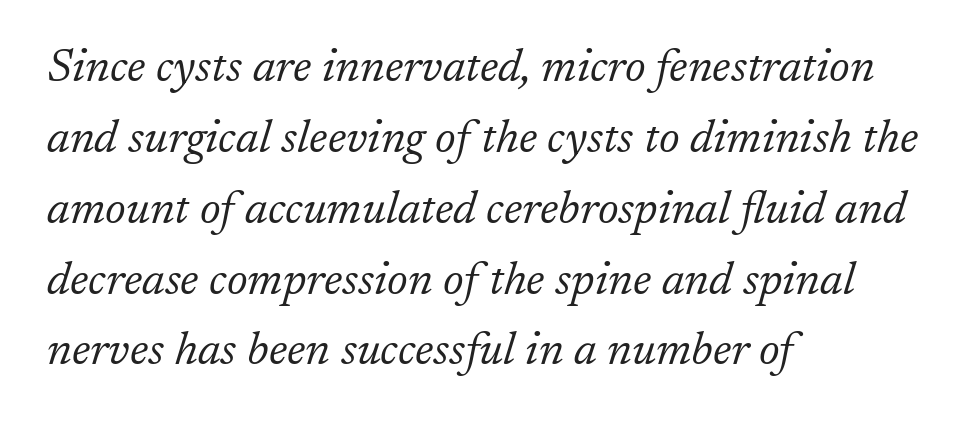
{"serif": "yes", "italic": "yes", "lean": "right", "slant_degrees": 17, "bold": "no", "weight": "light", "width": "normal", "stroke_contrast": "low", "x_height": "medium", "monospaced": "no", "underline": "no", "align": "left", "line_spacing": "normal", "line_spacing_ratio": 1.54, "letter_spacing": "normal", "letter_spacing_em": 0.0, "glyph_px": 46}
